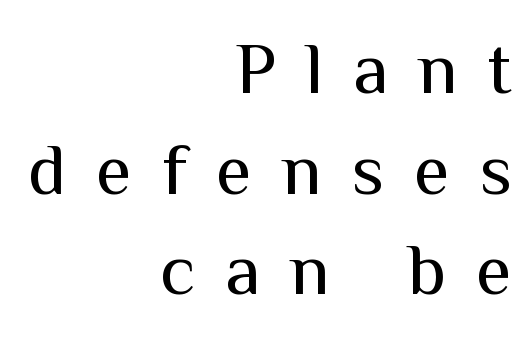
The image shows 73 px regular-weight sans-serif type, upright; set right-aligned, normal line spacing (1.38x), unusually wide letter spacing (+0.41 em), not underlined; medium stroke contrast and a medium x-height.
